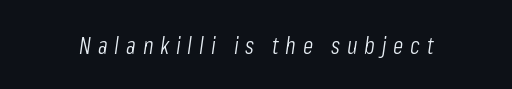
This sample uses an oblique cut, with every glyph tilted off the vertical. This sample uses expanded letter spacing, leaving extra air between glyphs. Stroke thickness stays within the range of a standard reading face or lighter. The specimen omits any rule beneath the text block's lines.
